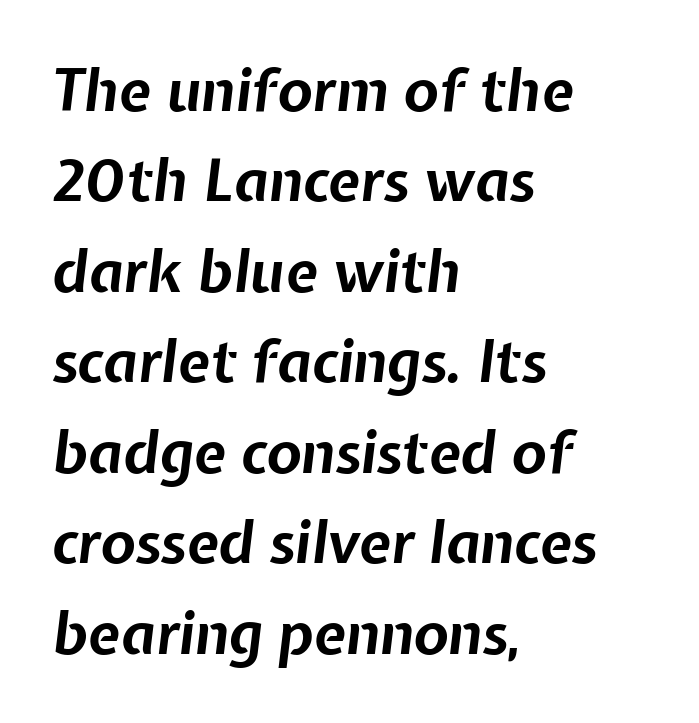
{"italic": "yes", "lean": "right", "slant_degrees": 7, "bold": "yes", "weight": "bold", "width": "normal", "stroke_contrast": "low", "x_height": "medium", "monospaced": "no", "underline": "no", "align": "left", "line_spacing": "normal", "line_spacing_ratio": 1.56, "letter_spacing": "normal", "letter_spacing_em": 0.0, "glyph_px": 58}
